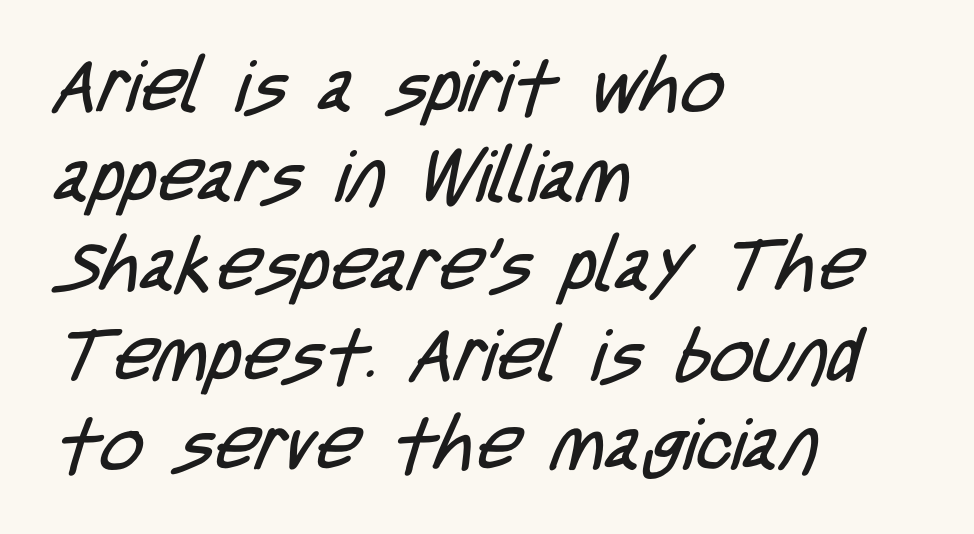
Q: Is the text bold? A: No.
Q: Is the typeface a serif or a sans-serif typeface? A: Sans-serif.
Q: Is the text underlined? A: No.
Q: How is the paragraph aligned? A: Left-aligned.
Q: Is the spacing between letters normal or unusually wide? A: Normal.
Q: Width (condensed, normal, or wide)? A: Condensed.
Q: Stroke contrast? A: Low.
Q: x-height? A: Large.
Q: Monospaced? A: No.
